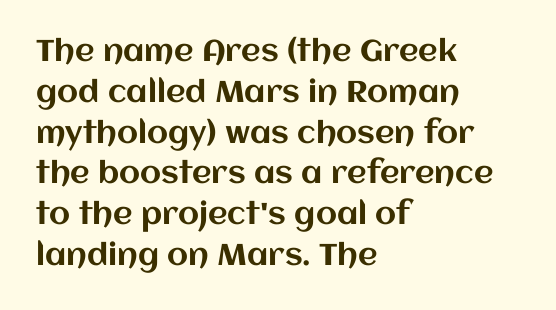
The image shows 30 px text type, upright; set left-aligned, normal line spacing (1.36x), normal letter spacing, not underlined; medium stroke contrast and a large x-height.
